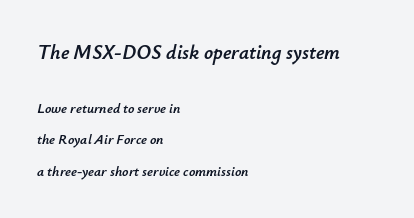
The compositor pushed each line to the left boundary. Regarding leading, the lines here are spaced well apart. Top chunk: large. Bottom chunk: small. Underline: absent.
